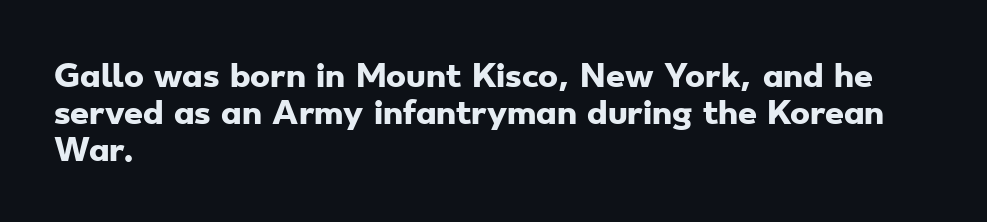
Q: Is the text bold? A: Yes.
Q: Is the typeface a serif or a sans-serif typeface? A: Sans-serif.
Q: Is the text underlined? A: No.
Q: How is the paragraph aligned? A: Left-aligned.
Q: Is the spacing between letters normal or unusually wide? A: Normal.
Q: Width (condensed, normal, or wide)? A: Wide.
Q: Stroke contrast? A: Low.
Q: x-height? A: Small.
Q: Monospaced? A: No.
